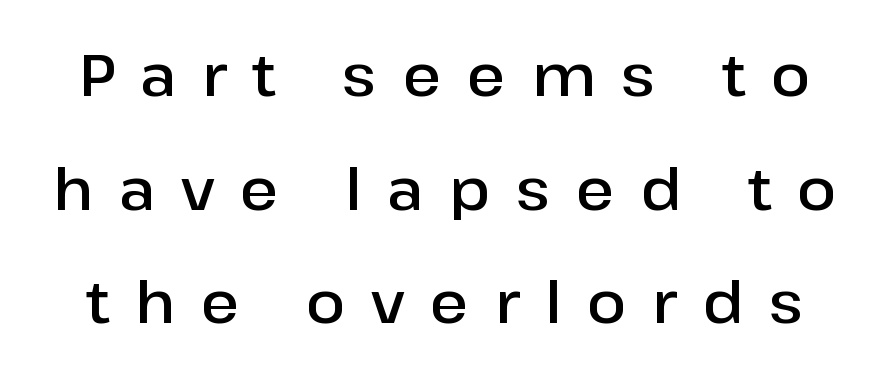
{"serif": "no", "italic": "no", "bold": "semi", "weight": "semibold", "width": "normal", "stroke_contrast": "low", "x_height": "medium", "monospaced": "no", "underline": "no", "line_spacing": "loose", "line_spacing_ratio": 1.96, "letter_spacing": "wide", "letter_spacing_em": 0.44, "glyph_px": 58}
